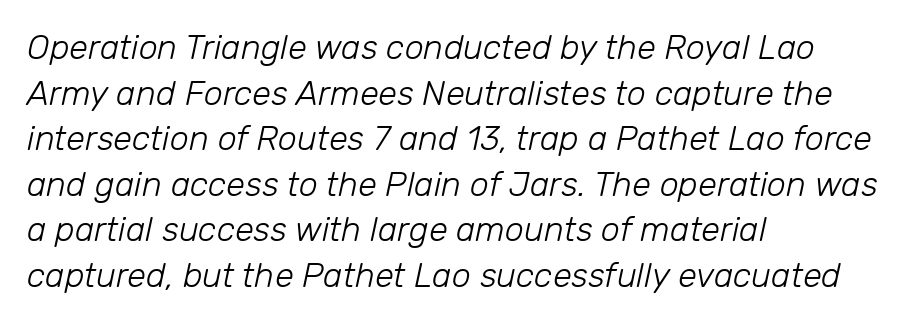
{"italic": "yes", "lean": "right", "slant_degrees": 12, "bold": "no", "weight": "light", "width": "normal", "stroke_contrast": "low", "x_height": "medium", "monospaced": "no", "underline": "no", "align": "left", "line_spacing": "normal", "line_spacing_ratio": 1.34, "letter_spacing": "normal", "letter_spacing_em": 0.0, "glyph_px": 34}
